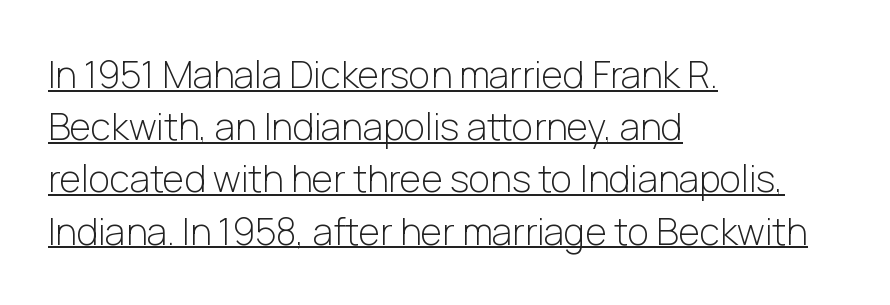
{"serif": "no", "italic": "no", "bold": "no", "weight": "light", "width": "normal", "stroke_contrast": "low", "x_height": "medium", "monospaced": "no", "underline": "yes", "align": "left", "line_spacing": "normal", "line_spacing_ratio": 1.41, "letter_spacing": "normal", "letter_spacing_em": 0.0, "glyph_px": 37}
